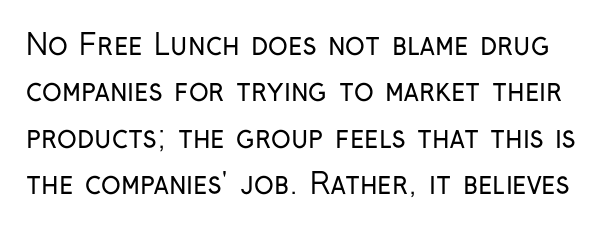
The letters stand upright; this is a roman face. Words appear dense and cohesive because spacing is normal. The letters advance in unequal steps, a hallmark of proportional type. Underlining? Definitely not there. No letter is thick-stroked: the sample isn't bold. Interline gaps are of average width in this sample.
